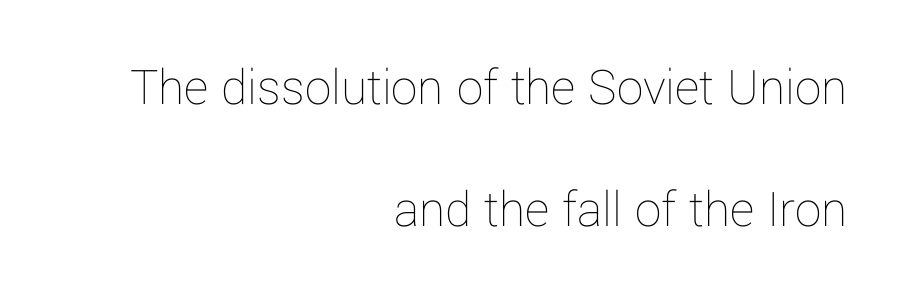
{"italic": "no", "bold": "no", "weight": "thin", "width": "normal", "stroke_contrast": "low", "x_height": "medium", "monospaced": "no", "underline": "no", "align": "right", "line_spacing": "loose", "line_spacing_ratio": 2.31, "letter_spacing": "normal", "letter_spacing_em": 0.0, "glyph_px": 53}
